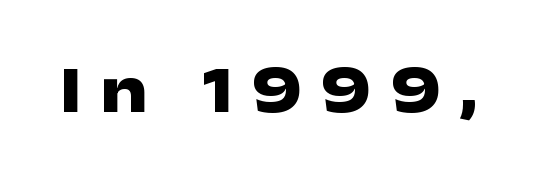
The image shows 67 px heavy, wide sans-serif type, upright; set unusually wide letter spacing (+0.27 em), not underlined; low stroke contrast and a medium x-height.
